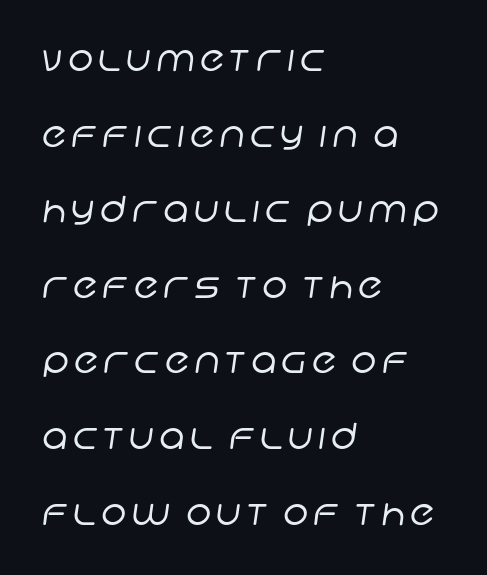
Q: Is the text bold? A: No.
Q: Is the typeface a serif or a sans-serif typeface? A: Sans-serif.
Q: Is the text underlined? A: No.
Q: How is the paragraph aligned? A: Left-aligned.
Q: Is the spacing between lines tight, normal or loose? A: Loose.
Q: Width (condensed, normal, or wide)? A: Normal.
Q: Stroke contrast? A: Low.
Q: x-height? A: Large.
Q: Monospaced? A: No.
